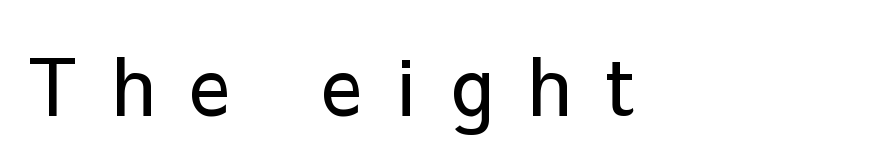
The image shows 79 px regular-weight sans-serif type, upright; set left-aligned, unusually wide letter spacing (+0.42 em), not underlined; low stroke contrast and a medium x-height.
